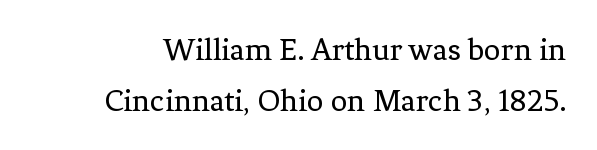
{"serif": "yes", "italic": "no", "bold": "no", "weight": "regular", "width": "normal", "stroke_contrast": "low", "x_height": "medium", "monospaced": "no", "underline": "no", "line_spacing": "normal", "line_spacing_ratio": 1.54, "letter_spacing": "normal", "letter_spacing_em": 0.0, "glyph_px": 33}
